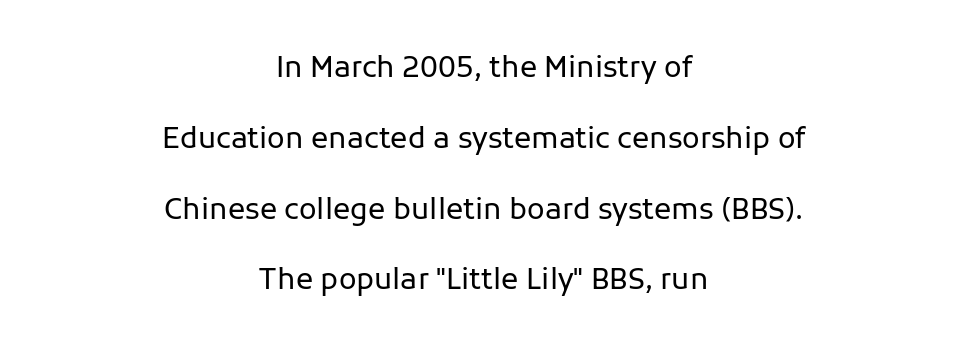
{"serif": "no", "italic": "no", "bold": "no", "weight": "regular", "width": "normal", "stroke_contrast": "low", "x_height": "medium", "monospaced": "no", "underline": "no", "align": "center", "line_spacing": "loose", "line_spacing_ratio": 2.44, "letter_spacing": "normal", "letter_spacing_em": 0.0, "glyph_px": 29}
